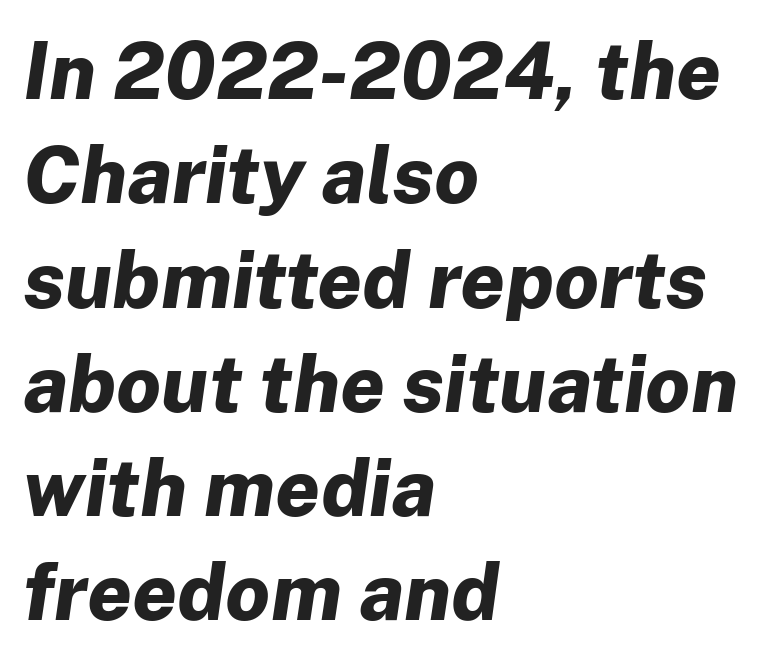
The face used here is proportionally spaced, like ordinary book or web type. Reading down the column, the eye jumps a familiar distance to each next line. Emphasis-style slanted type is in use. Here the glyphs are tracked normally, forming tight word shapes. Words float on clear page, feet unadorned.
